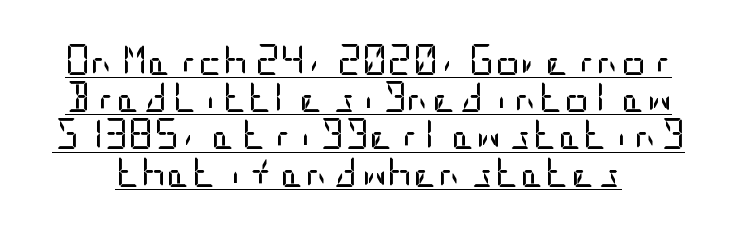
The image shows 31 px regular-weight, condensed sans-serif type, upright; set line spacing 1.2x, normal letter spacing, underlined; low stroke contrast and a large x-height.
